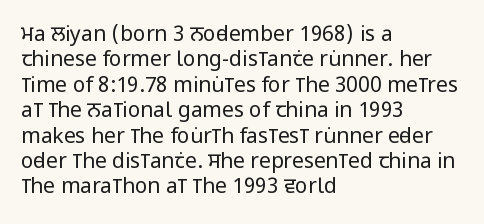
Q: Is the text bold? A: No.
Q: Is the text italic (slanted)? A: No, it is upright.
Q: Is the text underlined? A: No.
Q: How is the paragraph aligned? A: Left-aligned.
Q: Is the spacing between letters normal or unusually wide? A: Normal.
